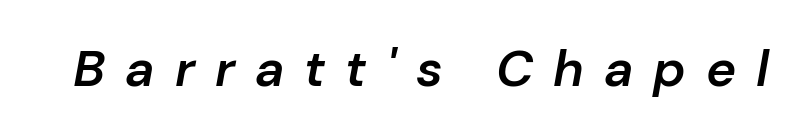
{"italic": "yes", "lean": "right", "slant_degrees": 10, "bold": "semi", "weight": "semibold", "width": "normal", "stroke_contrast": "low", "x_height": "medium", "monospaced": "no", "underline": "no", "letter_spacing": "wide", "letter_spacing_em": 0.39, "glyph_px": 51}
